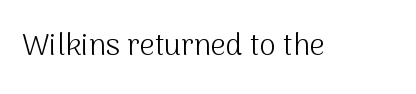
The image shows 30 px light sans-serif type, upright; set normal letter spacing, not underlined; medium stroke contrast and a medium x-height.
